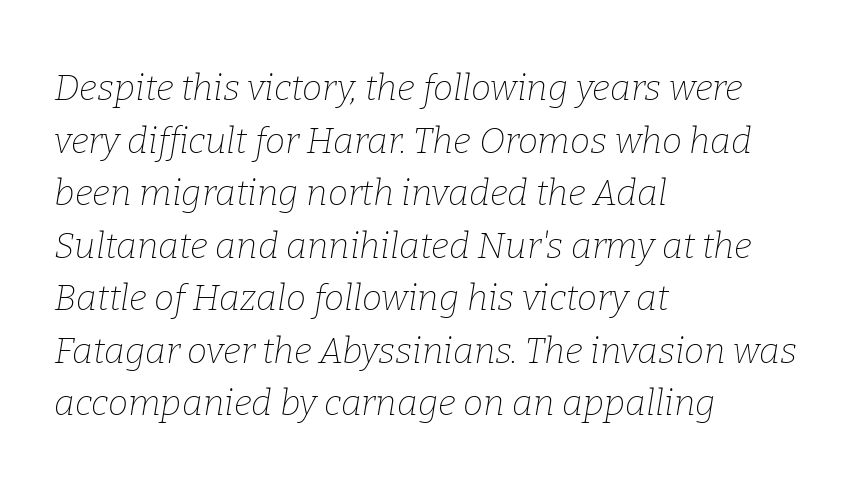
{"serif": "yes", "italic": "yes", "lean": "right", "slant_degrees": 9, "bold": "no", "weight": "thin", "width": "normal", "stroke_contrast": "low", "x_height": "medium", "monospaced": "no", "underline": "no", "align": "left", "line_spacing": "normal", "line_spacing_ratio": 1.46, "letter_spacing": "normal", "letter_spacing_em": 0.0, "glyph_px": 36}
